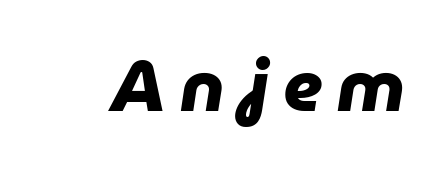
The image shows 72 px heavy sans-serif type; set unusually wide letter spacing (+0.2 em), not underlined; low stroke contrast and a medium x-height.
